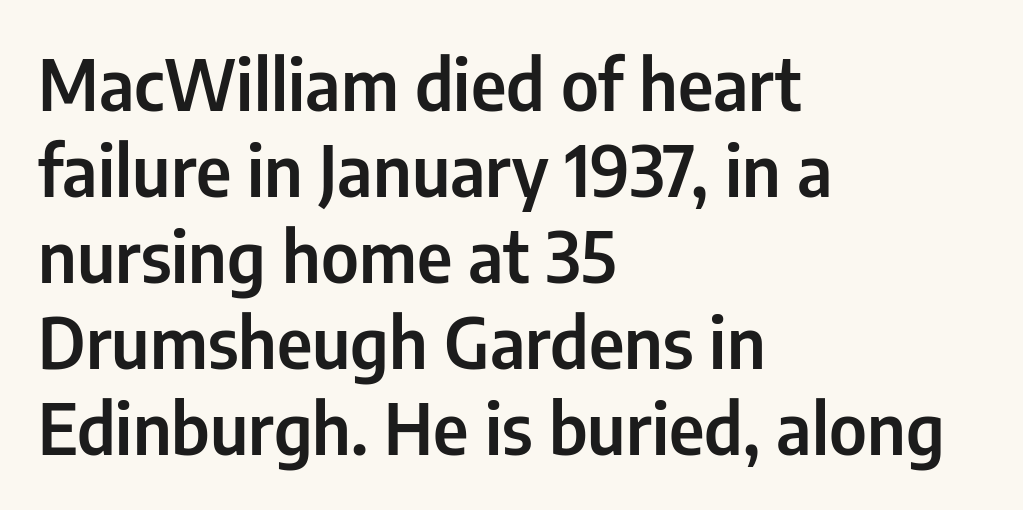
The glyphs are unaccompanied by any horizontal stroke below them. Observe the absence of serifs on each vertical stroke in this sample. Does the copy run flush right? No — it runs flush left. Varying glyph widths throughout — classic text-font behaviour. Compared with typical body copy, the letter spacing here is the same.
